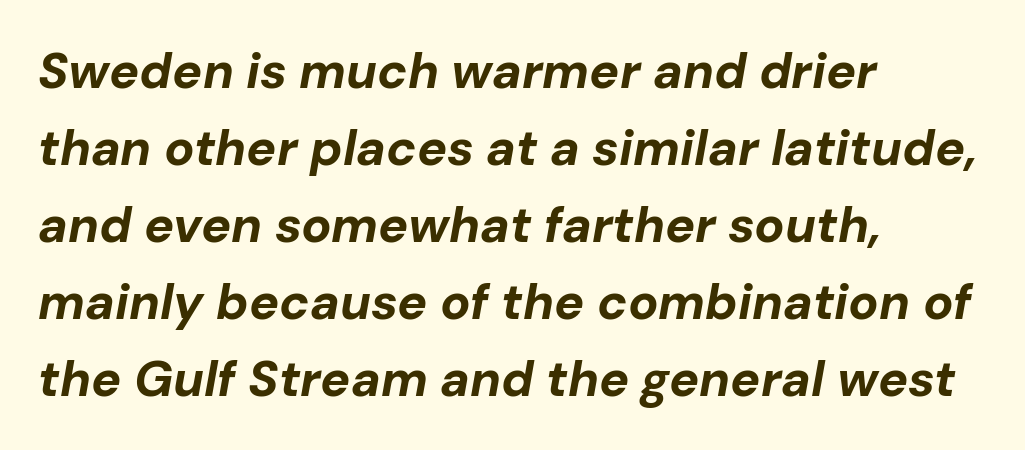
Q: Is the text bold? A: Yes.
Q: Is the text italic (slanted)? A: Yes, it leans right by about 10 degrees.
Q: Is the text underlined? A: No.
Q: How is the paragraph aligned? A: Left-aligned.
Q: Is the spacing between letters normal or unusually wide? A: Normal.
Q: Is the spacing between lines tight, normal or loose? A: Normal.
Q: Width (condensed, normal, or wide)? A: Normal.
Q: Stroke contrast? A: Low.
Q: x-height? A: Medium.
Q: Monospaced? A: No.
